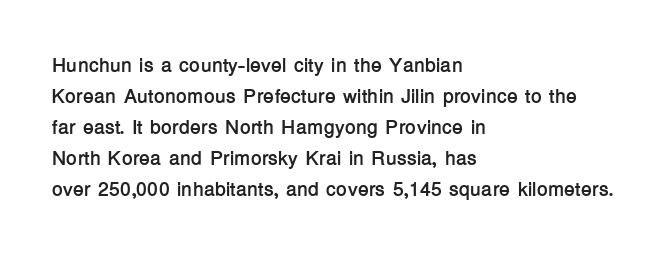
This is heavy type, rendered in bold. No extra tracking has been applied to these lines. The lines in this sample share a left origin and differ only in where they stop. A typesetter would call this leading conventional body-copy spacing. The typography opts for an upright posture over an oblique one. No word sits above an underline.
